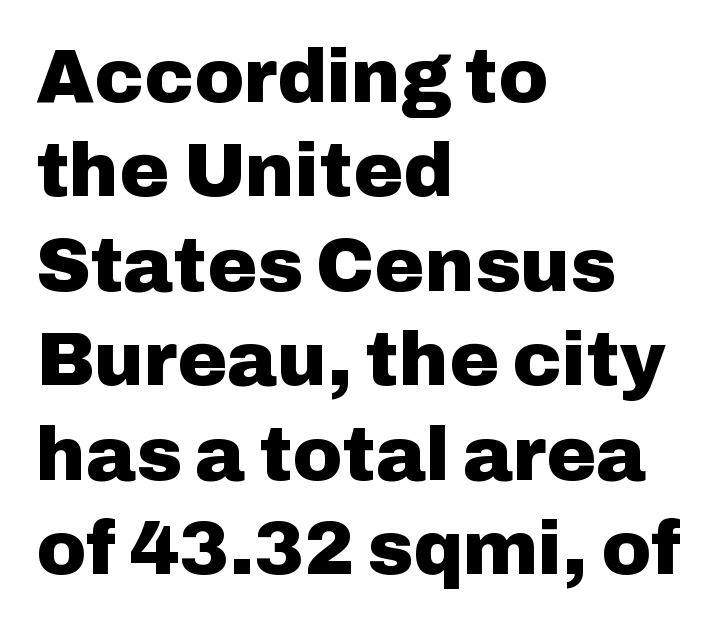
{"serif": "no", "italic": "no", "bold": "yes", "weight": "heavy", "width": "normal", "stroke_contrast": "low", "x_height": "medium", "monospaced": "no", "underline": "no", "align": "left", "line_spacing": "normal", "line_spacing_ratio": 1.26, "letter_spacing": "normal", "letter_spacing_em": 0.0, "glyph_px": 75}
